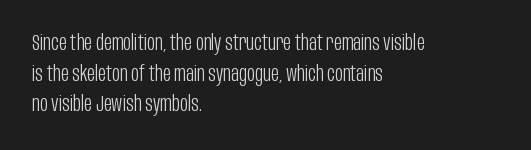
Here the glyphs are tracked normally, forming tight word shapes. This sample keeps an unexceptional amount of space between lines. Every character sits straight up, as roman type does. Each stroke keeps to a modest, everyday thickness or less. This rendering uses left alignment, leaving the right contour irregular. Descenders are the only things crossing below the line.
